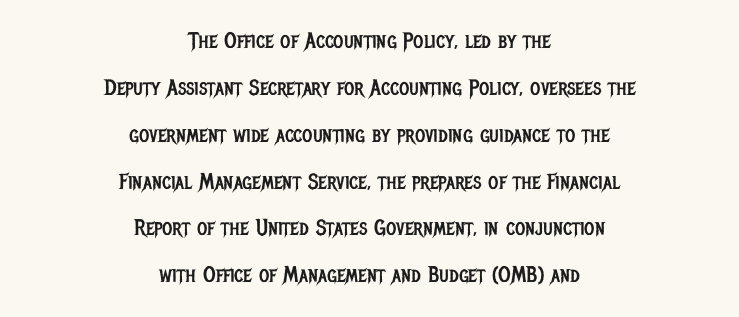
The lines are quadded center. The axis of the letterforms is exactly vertical. Is this a heavy cut? Hardly; it is regular or lighter. The baseline area is clear. You could fit nearly another row in the gap between these rows. In terms of letterspacing, this is plain default setting.
